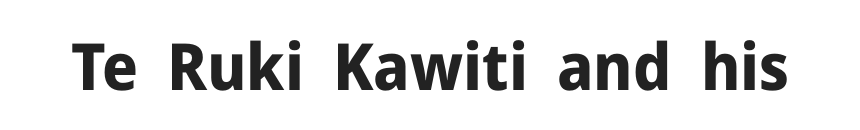
The image shows 65 px bold sans-serif type, upright; set normal letter spacing, not underlined; low stroke contrast and a medium x-height.
